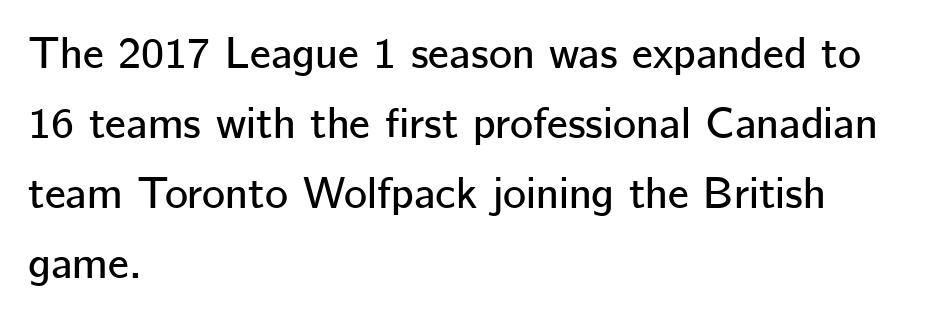
{"serif": "no", "italic": "no", "width": "normal", "stroke_contrast": "low", "x_height": "medium", "monospaced": "no", "underline": "no", "align": "left", "line_spacing": "normal", "line_spacing_ratio": 1.59, "letter_spacing": "normal", "letter_spacing_em": 0.0, "glyph_px": 44}
